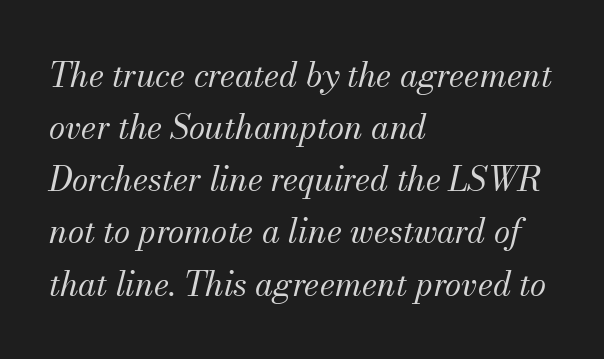
{"serif": "yes", "italic": "yes", "lean": "right", "slant_degrees": 13, "bold": "no", "weight": "regular", "width": "normal", "stroke_contrast": "medium", "x_height": "small", "monospaced": "no", "underline": "no", "align": "left", "line_spacing": "normal", "line_spacing_ratio": 1.58, "letter_spacing": "normal", "letter_spacing_em": 0.0, "glyph_px": 33}
